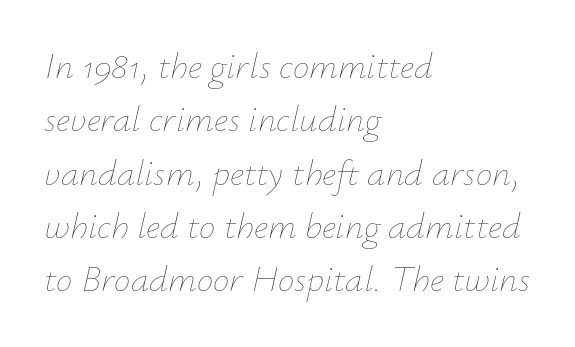
{"italic": "yes", "lean": "right", "slant_degrees": 12, "bold": "no", "weight": "thin", "width": "normal", "stroke_contrast": "low", "x_height": "small", "monospaced": "no", "underline": "no", "align": "left", "line_spacing": "normal", "line_spacing_ratio": 1.44, "letter_spacing": "normal", "letter_spacing_em": 0.0, "glyph_px": 37}
